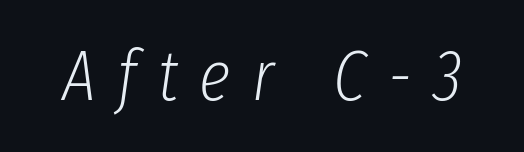
Q: Is the text bold? A: No.
Q: Is the text italic (slanted)? A: Yes, it leans right by about 8 degrees.
Q: Is the text underlined? A: No.
Q: Is the spacing between letters normal or unusually wide? A: Unusually wide.
Q: Width (condensed, normal, or wide)? A: Condensed.
Q: Stroke contrast? A: Low.
Q: x-height? A: Medium.
Q: Monospaced? A: No.
